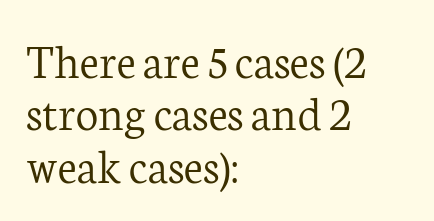
The image shows 50 px light serif type, upright; set left-aligned, tight line spacing (1.05x), normal letter spacing, not underlined; low stroke contrast and a medium x-height.
